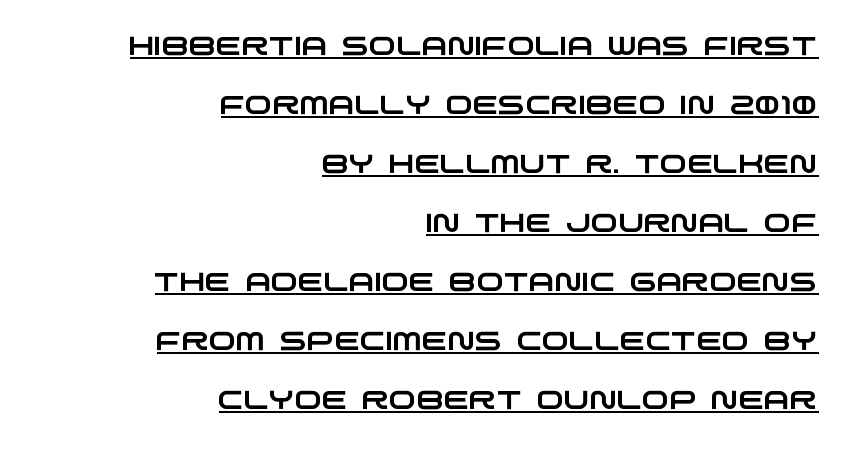
Honestly, the letter spacing is just normal — you wouldn't notice it. The rendering uses a large line-height, opening up the rows. Where is the straight margin? On the right. These characters rest on top of a visible drawn line.
